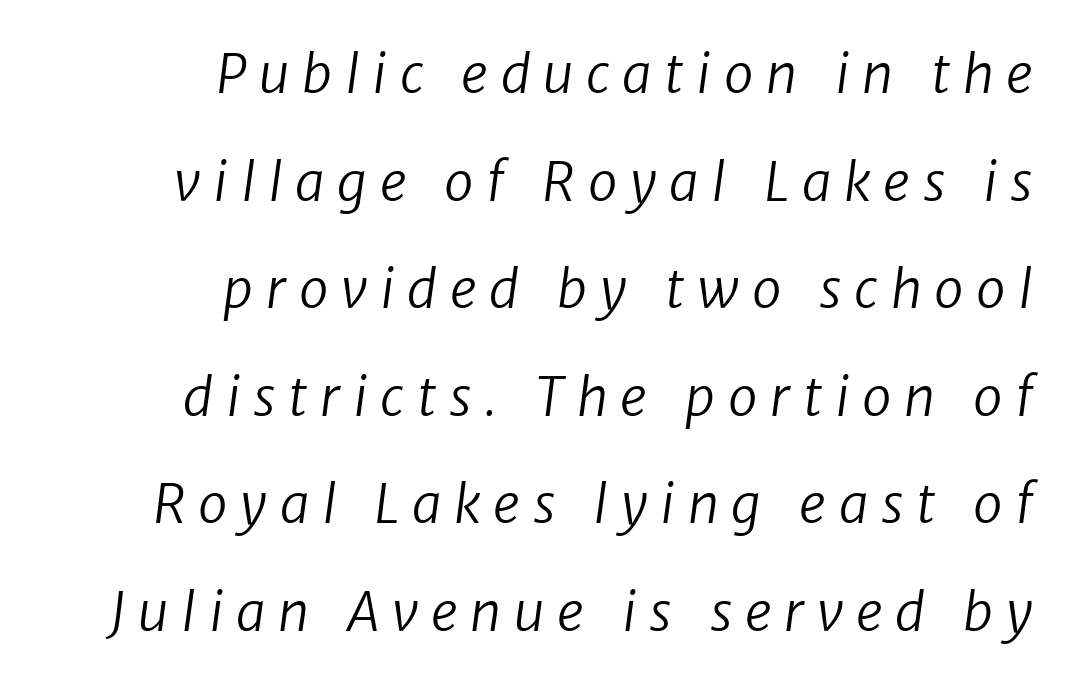
Summary of vertical rhythm: relaxed, with wide interline spacing. Note: no serifs on the glyphs. The face used here is proportionally spaced, like ordinary book or web type. The font is comparable to plain body text, perhaps lighter. Leftover space on each line is placed entirely before the opening word. Clear beneath every line of the passage.
